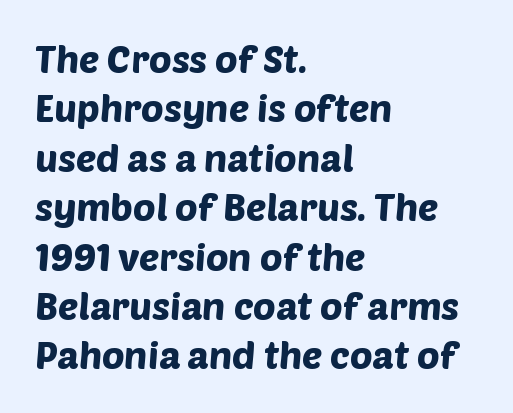
Q: Is the typeface a serif or a sans-serif typeface? A: Sans-serif.
Q: Is the text underlined? A: No.
Q: How is the paragraph aligned? A: Left-aligned.
Q: Is the spacing between letters normal or unusually wide? A: Normal.
Q: Is the spacing between lines tight, normal or loose? A: Normal.
Q: Width (condensed, normal, or wide)? A: Normal.
Q: Stroke contrast? A: Low.
Q: x-height? A: Large.
Q: Monospaced? A: No.
